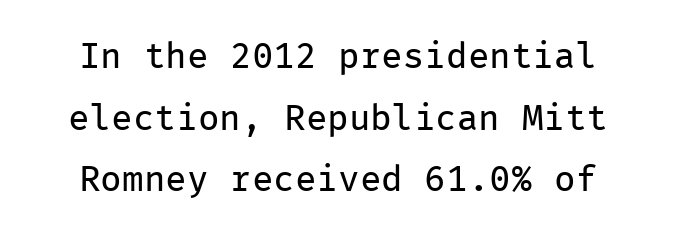
The image shows 36 px regular-weight sans-serif type, upright, monospaced; set line spacing 1.71x, normal letter spacing, not underlined; low stroke contrast and a medium x-height.
